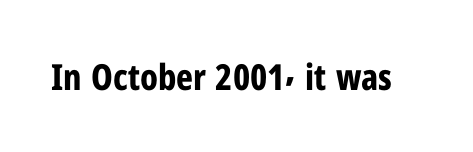
The image shows 36 px bold, condensed sans-serif type, upright; set normal letter spacing, not underlined; low stroke contrast and a medium x-height.
